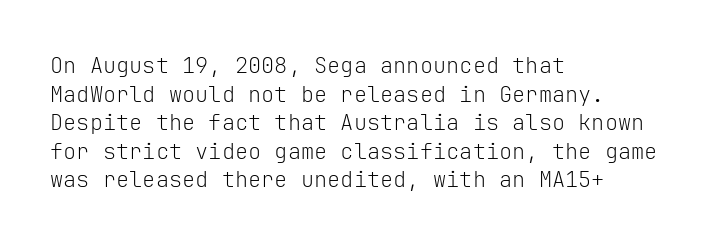
{"italic": "no", "bold": "no", "underline": "no", "align": "left", "line_spacing": "normal", "line_spacing_ratio": 1.3, "letter_spacing": "normal", "letter_spacing_em": 0.0, "glyph_px": 22}
